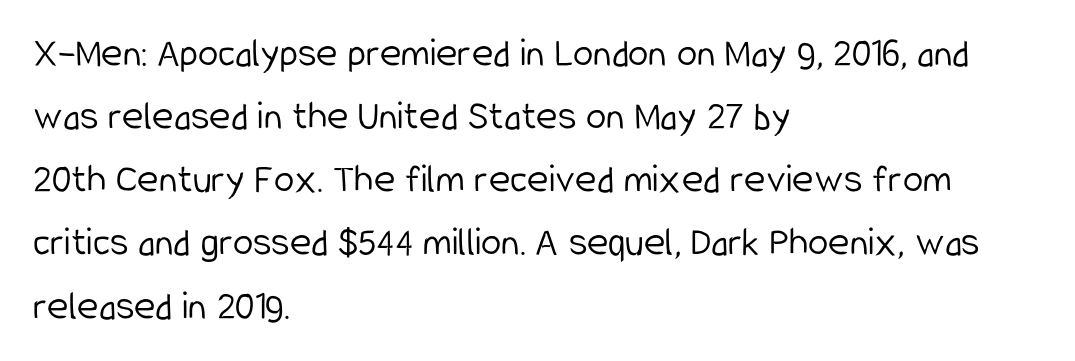
Q: Is the text bold? A: No.
Q: Is the text italic (slanted)? A: No, it is upright.
Q: Is the typeface a serif or a sans-serif typeface? A: Sans-serif.
Q: Is the text underlined? A: No.
Q: How is the paragraph aligned? A: Left-aligned.
Q: Is the spacing between letters normal or unusually wide? A: Normal.
Q: Is the spacing between lines tight, normal or loose? A: Normal.
Q: Width (condensed, normal, or wide)? A: Condensed.
Q: Stroke contrast? A: Low.
Q: x-height? A: Medium.
Q: Monospaced? A: No.
